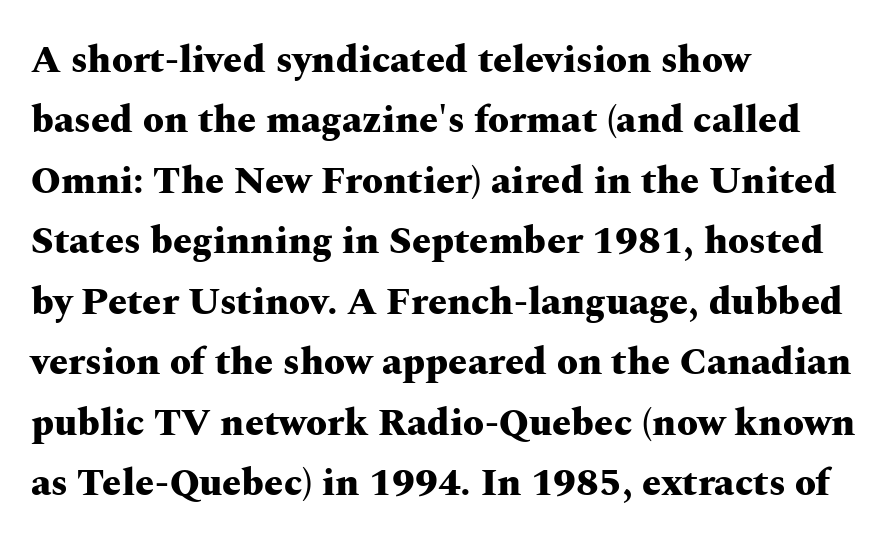
The image shows 38 px heavy, wide serif type, upright; set left-aligned, normal line spacing (1.59x), normal letter spacing, not underlined; medium stroke contrast and a medium x-height.
